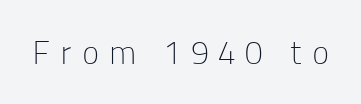
{"serif": "no", "italic": "no", "bold": "no", "weight": "light", "width": "normal", "stroke_contrast": "low", "x_height": "medium", "monospaced": "no", "underline": "no", "letter_spacing": "wide", "letter_spacing_em": 0.29, "glyph_px": 33}
